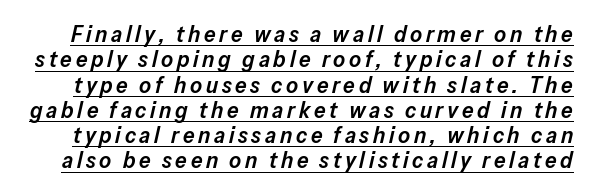
The image shows 23 px text type, italic (leaning right); set tight line spacing (1.1x), underlined.
